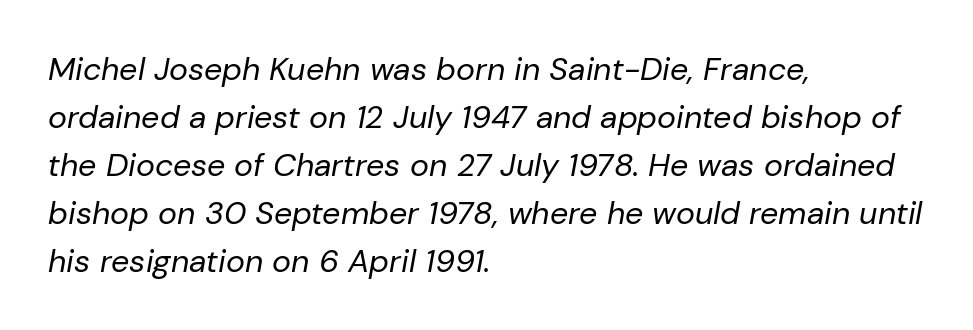
Horizontally, the lines are justified to the leading edge only. Caption: standard tracking, unaltered. One glance says typical: line gaps are just what's usual. The letters are slanted; this is an italic face.
